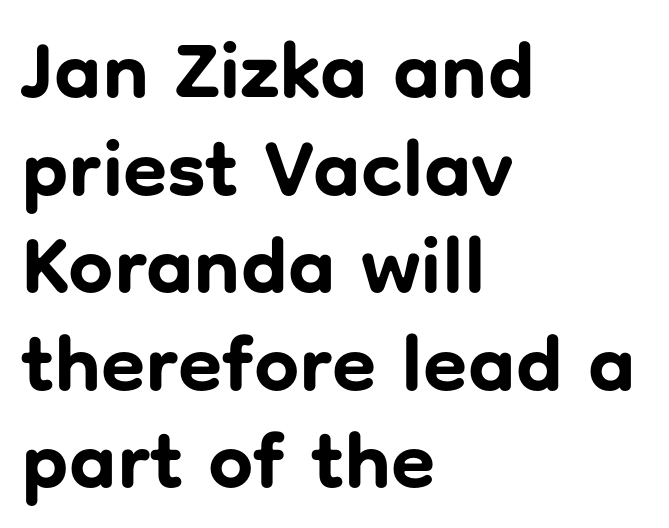
Q: Is the text bold? A: Yes.
Q: Is the text italic (slanted)? A: No, it is upright.
Q: Is the typeface a serif or a sans-serif typeface? A: Sans-serif.
Q: Is the text underlined? A: No.
Q: How is the paragraph aligned? A: Left-aligned.
Q: Is the spacing between letters normal or unusually wide? A: Normal.
Q: Width (condensed, normal, or wide)? A: Normal.
Q: Stroke contrast? A: Low.
Q: x-height? A: Medium.
Q: Monospaced? A: No.
